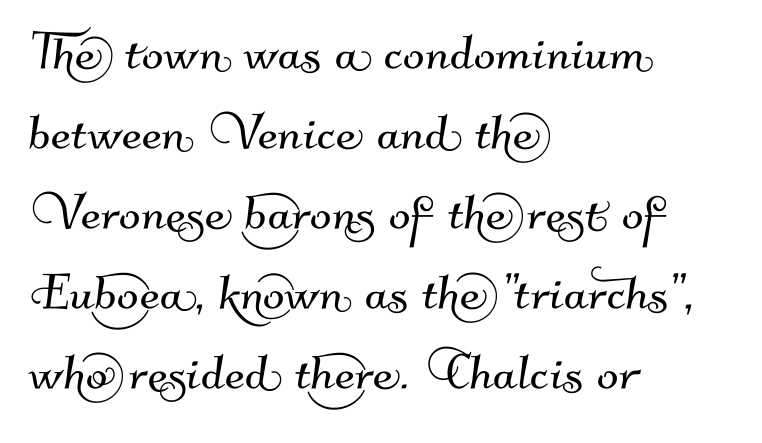
Q: Is the typeface a serif or a sans-serif typeface? A: Sans-serif.
Q: Is the text underlined? A: No.
Q: How is the paragraph aligned? A: Left-aligned.
Q: Is the spacing between letters normal or unusually wide? A: Normal.
Q: Is the spacing between lines tight, normal or loose? A: Normal.
Q: Width (condensed, normal, or wide)? A: Normal.
Q: Stroke contrast? A: Medium.
Q: x-height? A: Small.
Q: Monospaced? A: No.
